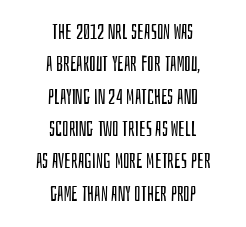
{"italic": "no", "bold": "no", "underline": "no", "align": "center", "line_spacing": "normal", "line_spacing_ratio": 1.54, "letter_spacing": "normal", "letter_spacing_em": 0.0, "glyph_px": 21}
